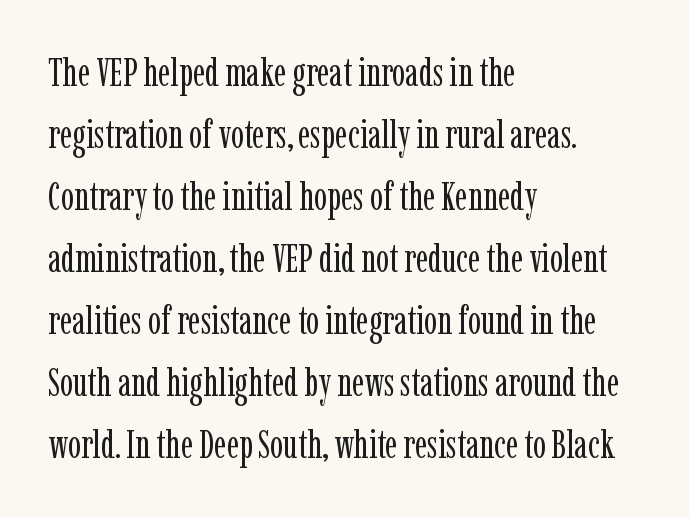
The image shows 39 px regular-weight, condensed serif type, upright; set left-aligned, normal line spacing (1.59x), normal letter spacing, not underlined; low stroke contrast and a medium x-height.
